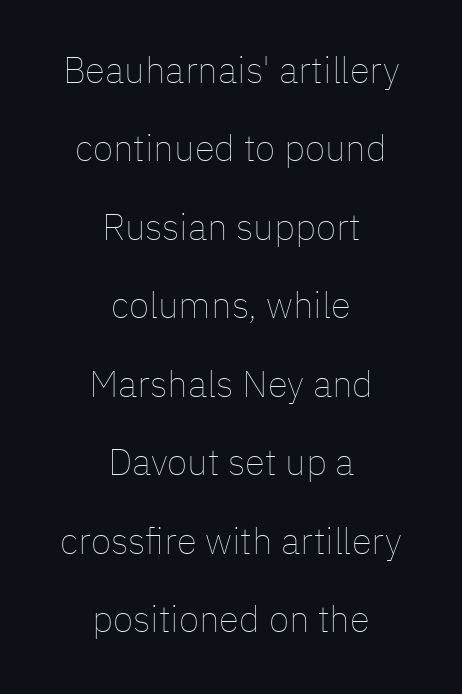
Proportional: the letters do not fall into vertical columns. Notice how the passage keeps no hard edge, just a central spine. Notice the wide empty band between every row — that's loose leading. On a weight scale, this lands at 450 or below. Words float on clear page, feet unadorned.
